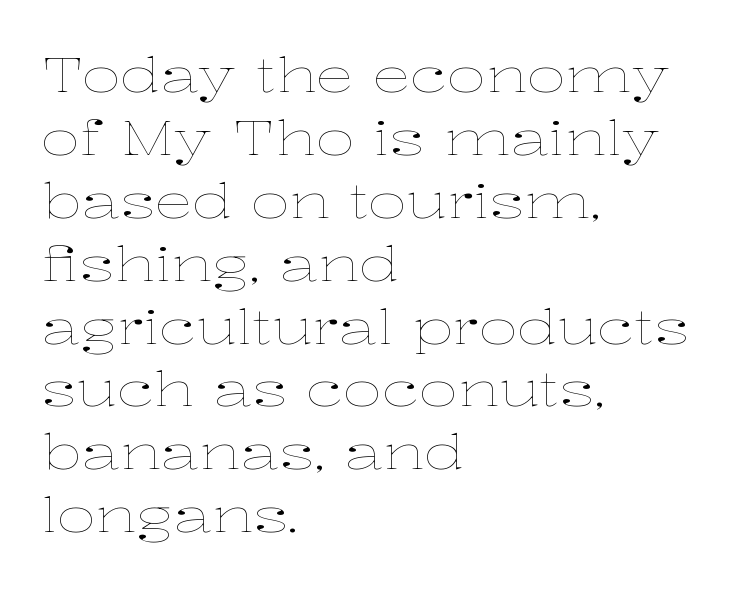
Every character sits straight up, as roman type does. The space beneath each line is pristine and unruled. These lines stack with their left ends in a neat column. Letters have the restrained weight of plain body copy at most.
